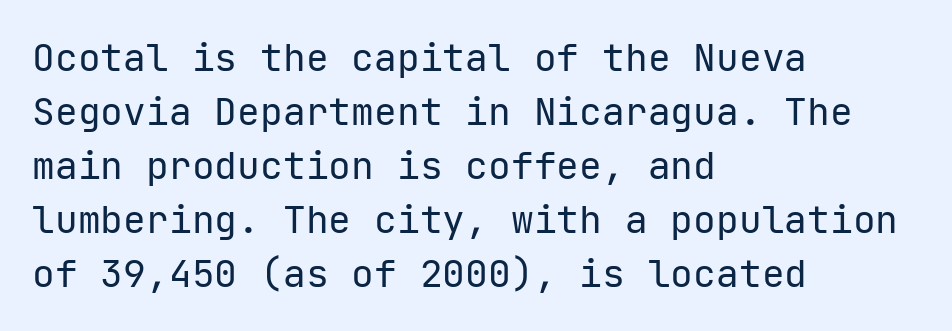
The weight would be labelled regular, book, light, or lighter still. Are there feet on the stems? There aren't — it's a sans. Tracking value appears to be zero — textbook default spacing. The specimen omits any rule beneath the text block's lines. The ragged edge is on the right, which tells us the setting is flush left. No italicization has been applied; the sample stays upright.
